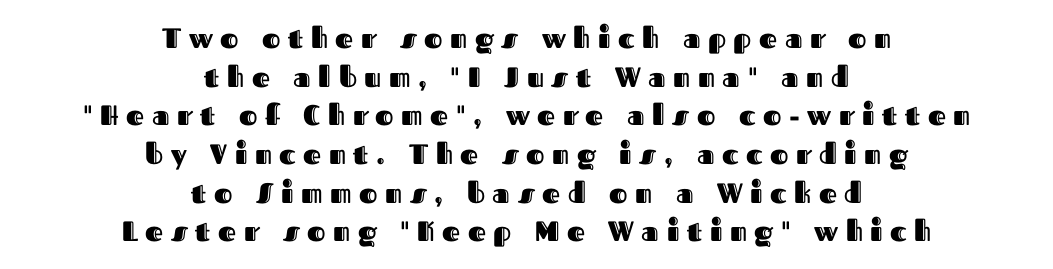
Any mark beneath the type? The region is blank. One-word summary of the alignment: center. Honestly, the letter spacing is so wide it's the main thing you notice. The designer left line spacing at the default.
